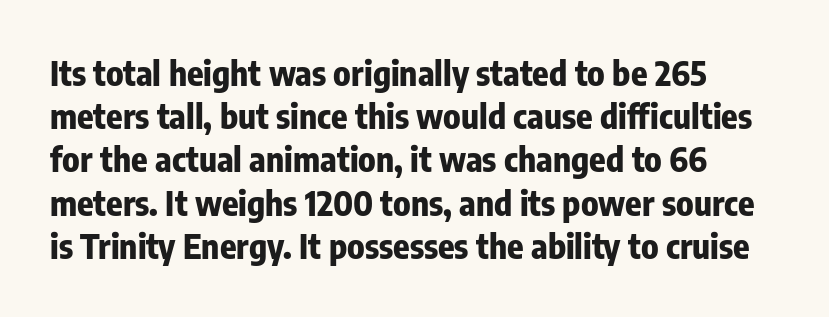
The image shows 34 px bold, condensed sans-serif type, upright; set normal line spacing (1.27x), normal letter spacing, not underlined; low stroke contrast and a medium x-height.
